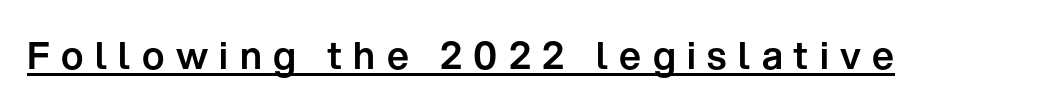
The image shows 38 px sans-serif type, upright; set unusually wide letter spacing (+0.3 em), underlined; low stroke contrast and a medium x-height.
